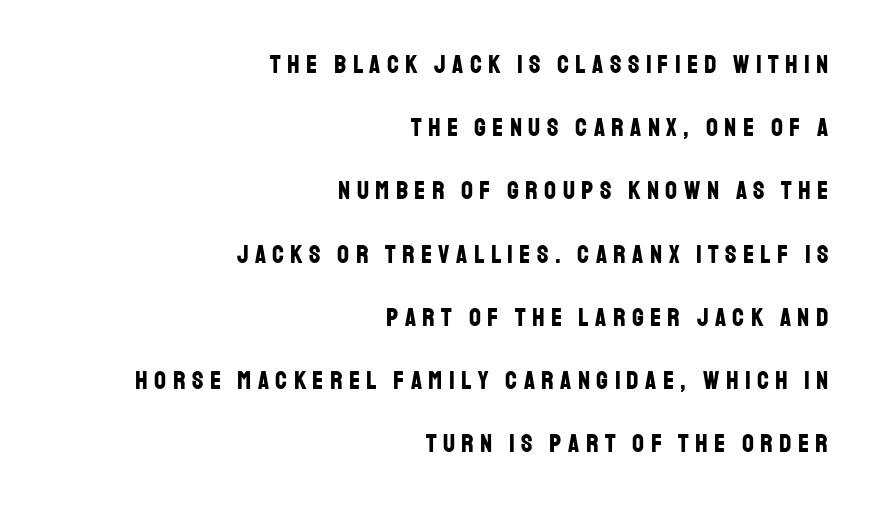
{"italic": "no", "bold": "yes", "underline": "no", "align": "right", "line_spacing": "loose", "line_spacing_ratio": 2.43, "letter_spacing": "wide", "letter_spacing_em": 0.25, "glyph_px": 26}
